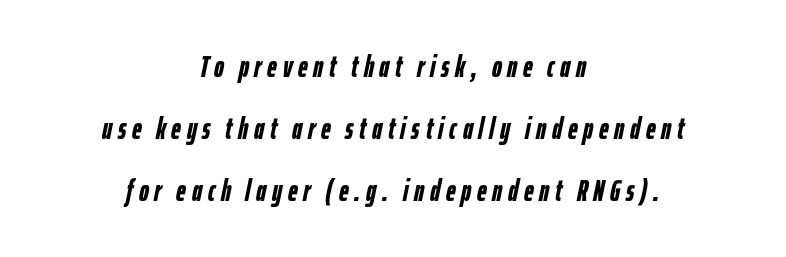
Q: Is the text bold? A: Yes.
Q: Is the text italic (slanted)? A: Yes, it leans right by about 12 degrees.
Q: Is the text underlined? A: No.
Q: How is the paragraph aligned? A: Centered.
Q: Is the spacing between lines tight, normal or loose? A: Loose.
Q: Width (condensed, normal, or wide)? A: Condensed.
Q: Stroke contrast? A: Low.
Q: x-height? A: Medium.
Q: Monospaced? A: No.
